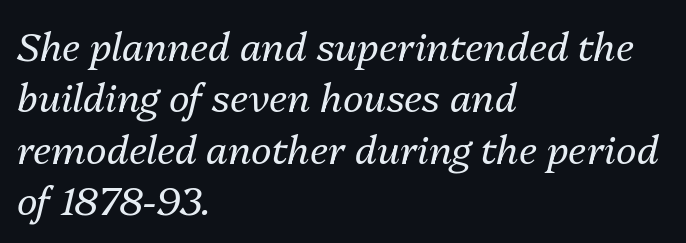
The image shows 39 px regular-weight type, italic (leaning right); set left-aligned, normal line spacing (1.32x), normal letter spacing, not underlined; medium stroke contrast and a medium x-height.
